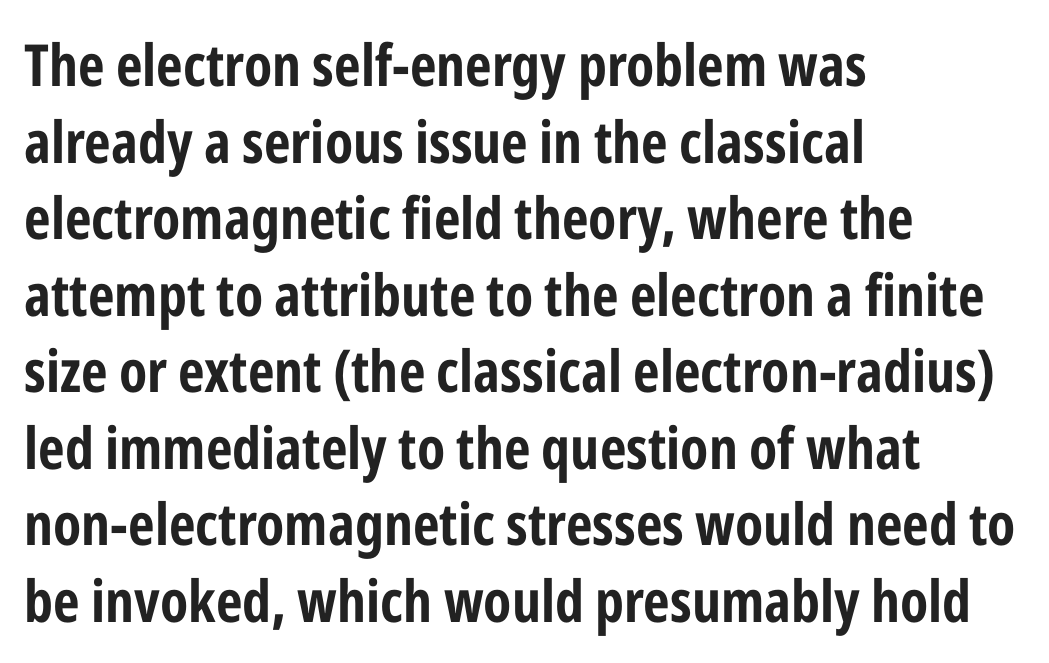
The image shows 58 px bold, condensed sans-serif type, upright; set left-aligned, normal line spacing (1.32x), normal letter spacing, not underlined; low stroke contrast and a medium x-height.
